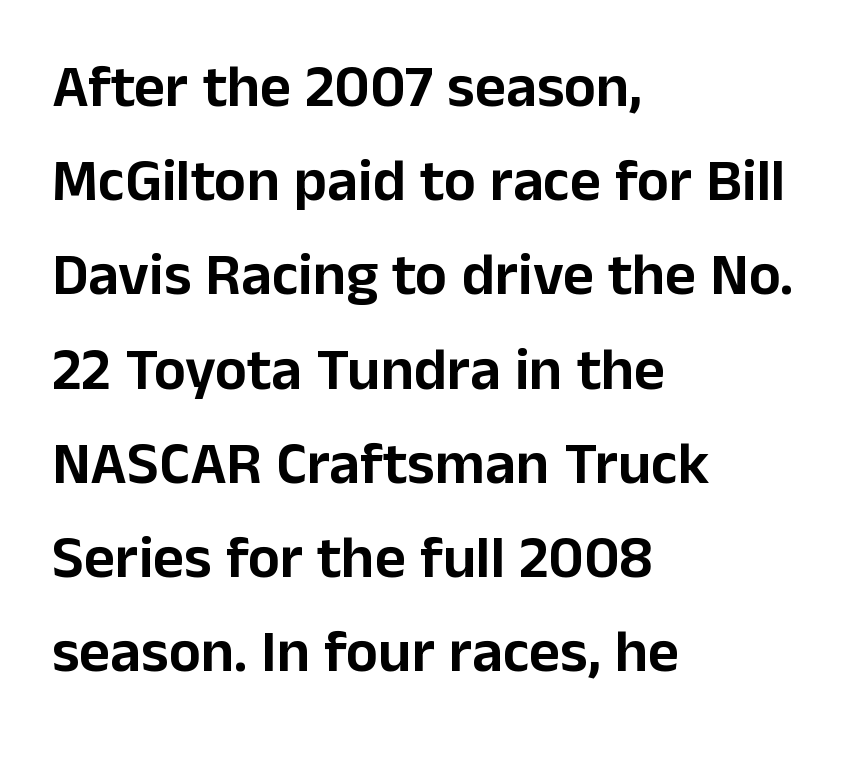
Each letter keeps its own natural width here, so spacing adapts to shape. Each row of text sits above clean, open space. The axis of the letterforms is exactly vertical. Tracking value appears to be zero — textbook default spacing.
